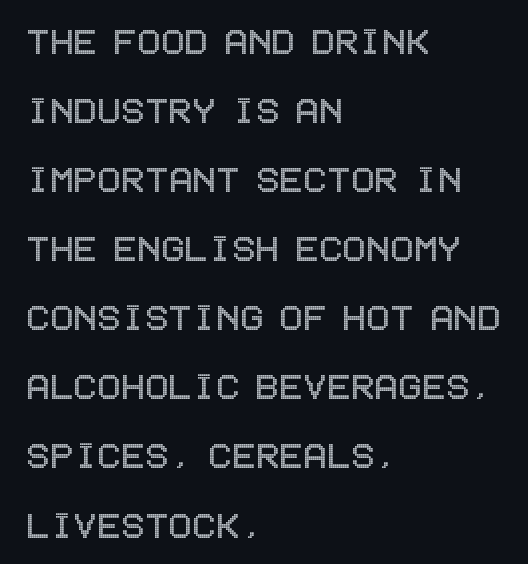
Q: Is the text italic (slanted)? A: No, it is upright.
Q: Is the text underlined? A: No.
Q: How is the paragraph aligned? A: Left-aligned.
Q: Is the spacing between letters normal or unusually wide? A: Normal.
Q: Is the spacing between lines tight, normal or loose? A: Normal.
Q: Width (condensed, normal, or wide)? A: Condensed.
Q: x-height? A: Large.
